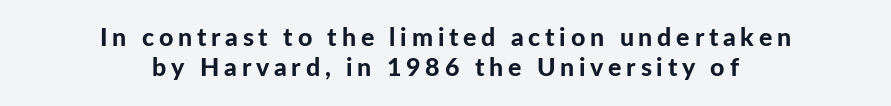
One-word summary of the alignment: center. This is the regular roman posture of the typeface. Weight: bold. Just letters on the line, the space beneath them empty.
